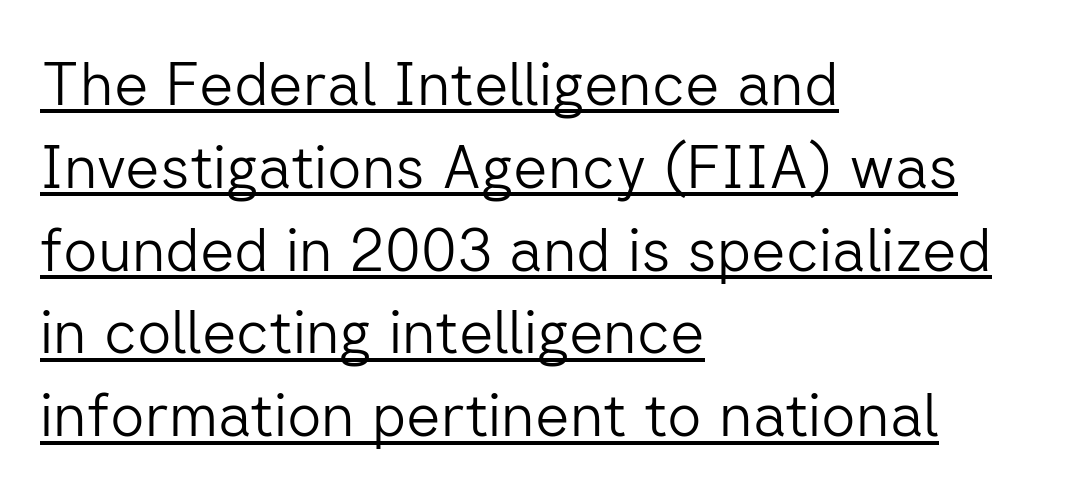
Upright lettering throughout. This is underlined copy, the kind a proofreader might mark for attention. Think of a printed novel: that variable character pitch is what you see here. Weight class: somewhere from thin through regular. Nope, no serifs anywhere on these letters.
